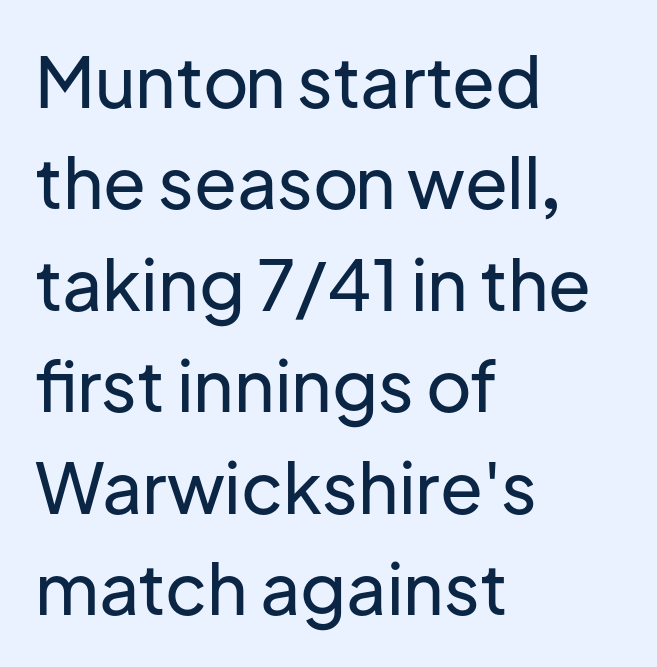
The image shows 70 px sans-serif type, upright; set left-aligned, normal line spacing (1.45x), normal letter spacing, not underlined; low stroke contrast and a medium x-height.
